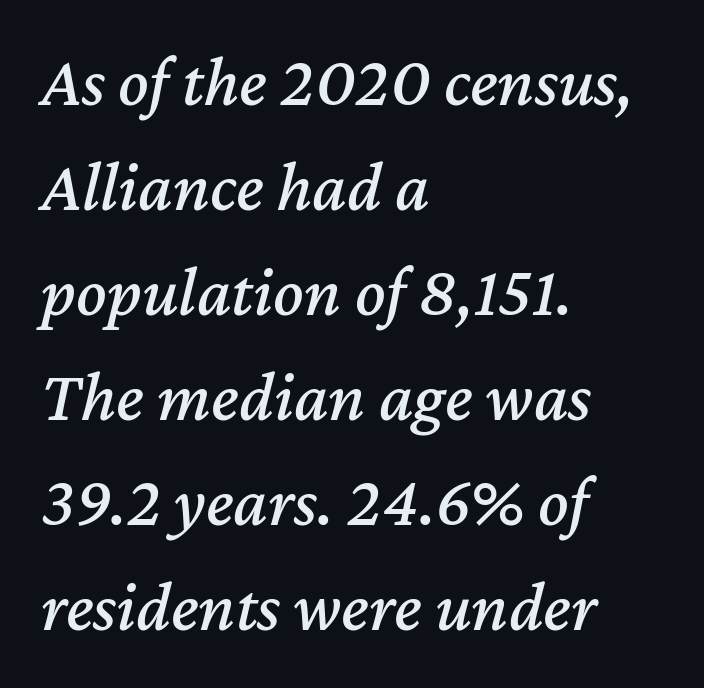
Q: Is the text italic (slanted)? A: Yes, it leans right by about 12 degrees.
Q: Is the text underlined? A: No.
Q: How is the paragraph aligned? A: Left-aligned.
Q: Is the spacing between letters normal or unusually wide? A: Normal.
Q: Is the spacing between lines tight, normal or loose? A: Normal.
Q: Width (condensed, normal, or wide)? A: Normal.
Q: Stroke contrast? A: Medium.
Q: x-height? A: Medium.
Q: Monospaced? A: No.
